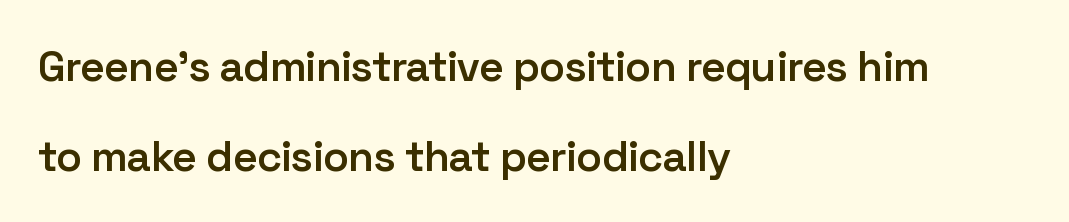
Q: Is the text bold? A: Semi-bold.
Q: Is the text italic (slanted)? A: No, it is upright.
Q: Is the typeface a serif or a sans-serif typeface? A: Sans-serif.
Q: Is the text underlined? A: No.
Q: How is the paragraph aligned? A: Left-aligned.
Q: Is the spacing between letters normal or unusually wide? A: Normal.
Q: Is the spacing between lines tight, normal or loose? A: Loose.
Q: Width (condensed, normal, or wide)? A: Normal.
Q: Stroke contrast? A: Low.
Q: x-height? A: Medium.
Q: Monospaced? A: No.
